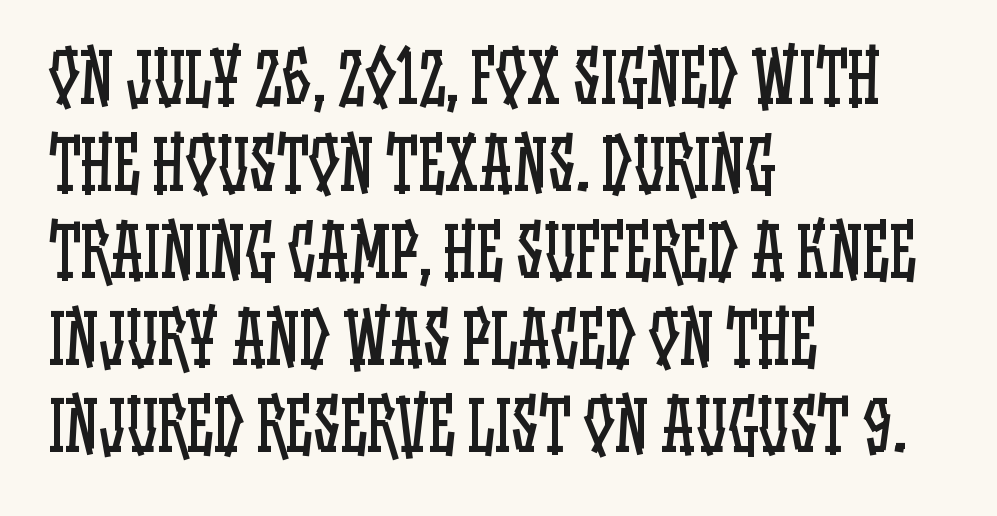
Q: Is the text bold? A: No.
Q: Is the text italic (slanted)? A: No, it is upright.
Q: Is the text underlined? A: No.
Q: How is the paragraph aligned? A: Left-aligned.
Q: Is the spacing between letters normal or unusually wide? A: Normal.
Q: Is the spacing between lines tight, normal or loose? A: Normal.
Q: Width (condensed, normal, or wide)? A: Condensed.
Q: Stroke contrast? A: Low.
Q: x-height? A: Large.
Q: Monospaced? A: No.
